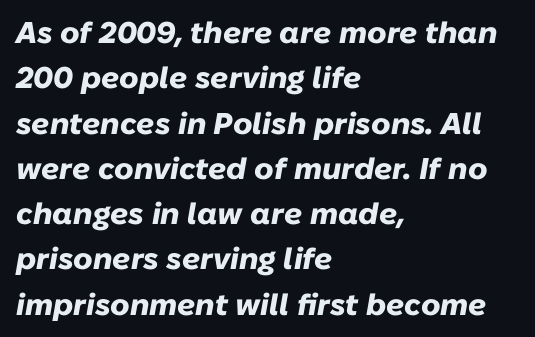
Q: Is the text bold? A: Yes.
Q: Is the text italic (slanted)? A: Yes, it leans right by about 10 degrees.
Q: Is the text underlined? A: No.
Q: How is the paragraph aligned? A: Left-aligned.
Q: Is the spacing between letters normal or unusually wide? A: Normal.
Q: Is the spacing between lines tight, normal or loose? A: Normal.
Q: Width (condensed, normal, or wide)? A: Normal.
Q: Stroke contrast? A: Low.
Q: x-height? A: Medium.
Q: Monospaced? A: No.
